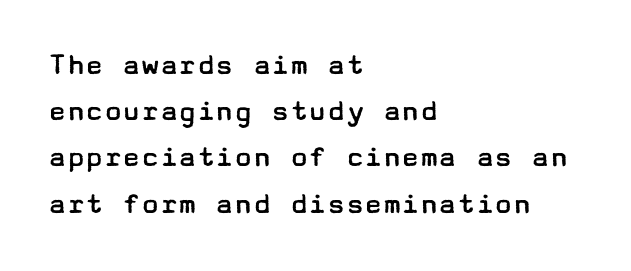
The image shows 31 px regular-weight, wide sans-serif type, upright; set left-aligned, normal line spacing (1.49x), normal letter spacing, not underlined; low stroke contrast and a medium x-height.
